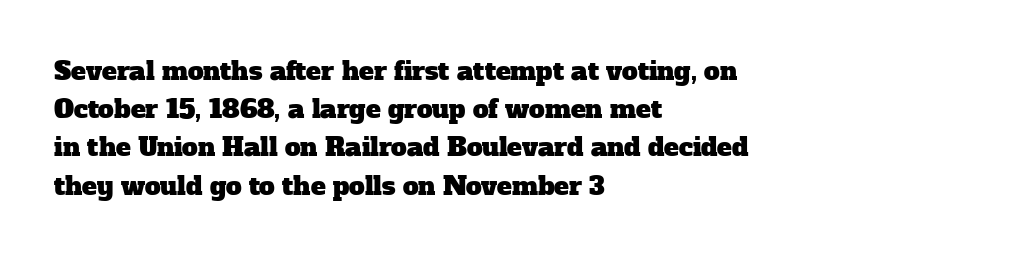
The image shows 25 px text type; set left-aligned, normal line spacing (1.53x), normal letter spacing, not underlined.
